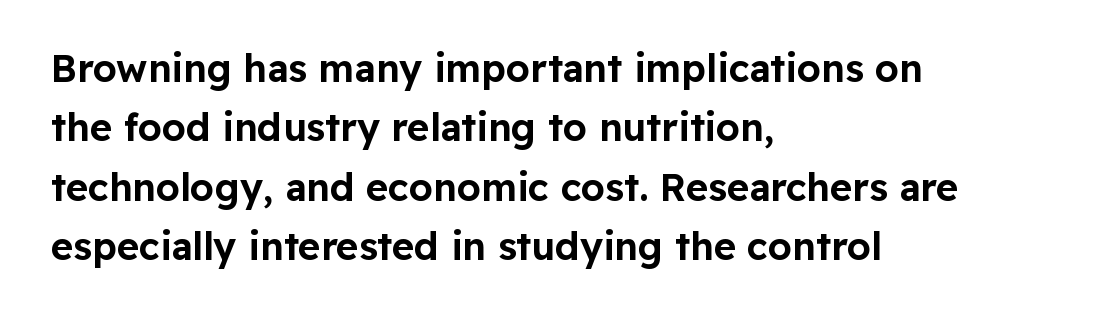
Q: Is the text italic (slanted)? A: No, it is upright.
Q: Is the typeface a serif or a sans-serif typeface? A: Sans-serif.
Q: Is the text underlined? A: No.
Q: How is the paragraph aligned? A: Left-aligned.
Q: Is the spacing between letters normal or unusually wide? A: Normal.
Q: Is the spacing between lines tight, normal or loose? A: Normal.
Q: Width (condensed, normal, or wide)? A: Normal.
Q: Stroke contrast? A: Low.
Q: x-height? A: Medium.
Q: Monospaced? A: No.
